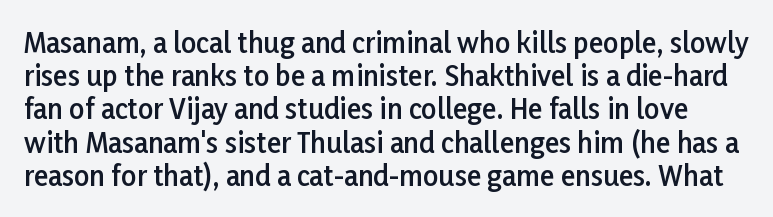
Posture: upright roman. The face used here is a semibold: visibly heavier than regular, lighter than bold. The letterforms sit shoulder to shoulder at normal distance. The area under the type is left untouched.
